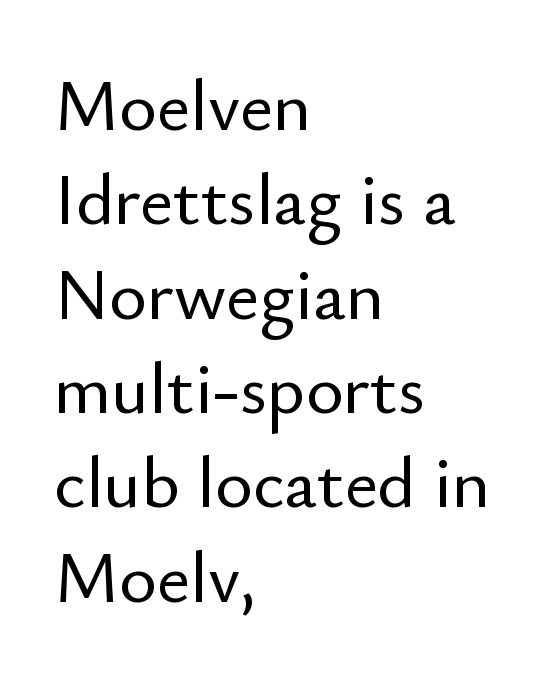
Q: Is the text italic (slanted)? A: No, it is upright.
Q: Is the typeface a serif or a sans-serif typeface? A: Sans-serif.
Q: Is the text underlined? A: No.
Q: How is the paragraph aligned? A: Left-aligned.
Q: Is the spacing between letters normal or unusually wide? A: Normal.
Q: Is the spacing between lines tight, normal or loose? A: Normal.
Q: Width (condensed, normal, or wide)? A: Normal.
Q: Stroke contrast? A: Low.
Q: x-height? A: Small.
Q: Monospaced? A: No.
